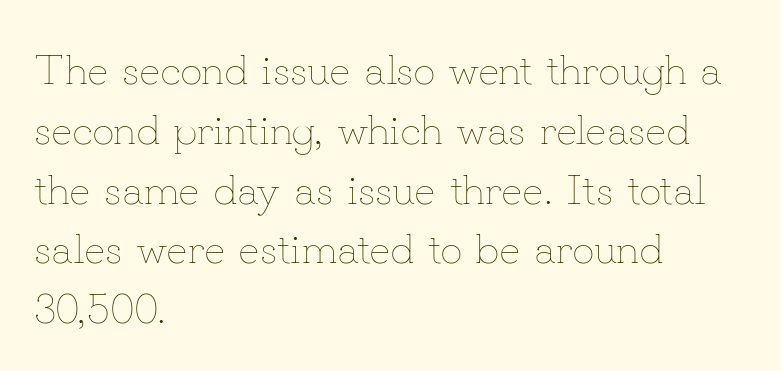
Is this a heavy cut? Hardly; it is regular or lighter. Ascenders rise straight up at ninety degrees. Leading matches the norm, producing a regular column. Rule under the text: the space is simply empty. You could not count columns in this text — the font is proportionally spaced.
